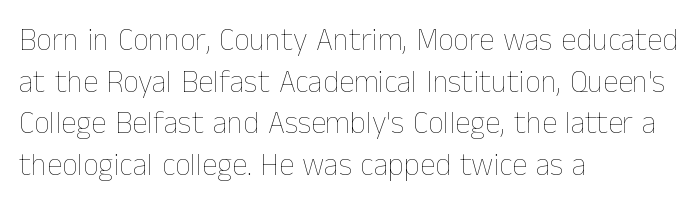
Q: Is the text bold? A: No.
Q: Is the text italic (slanted)? A: No, it is upright.
Q: Is the text underlined? A: No.
Q: How is the paragraph aligned? A: Left-aligned.
Q: Is the spacing between letters normal or unusually wide? A: Normal.
Q: Is the spacing between lines tight, normal or loose? A: Normal.
Q: Width (condensed, normal, or wide)? A: Normal.
Q: Stroke contrast? A: Low.
Q: x-height? A: Medium.
Q: Monospaced? A: No.
